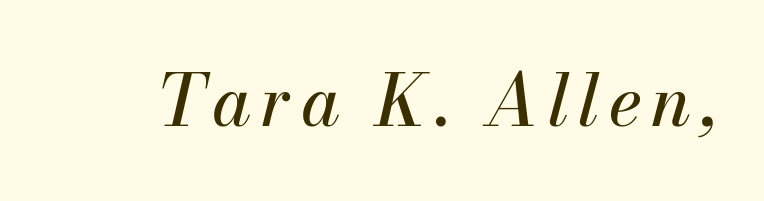
Has an underline been added? It has not. Observe the lean: these are italic letterforms. Think of a printed novel: that variable character pitch is what you see here.
